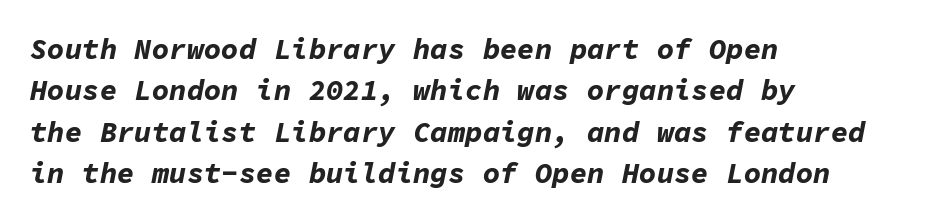
Q: Is the text bold? A: Yes.
Q: Is the text italic (slanted)? A: Yes, it leans right by about 11 degrees.
Q: Is the text underlined? A: No.
Q: How is the paragraph aligned? A: Left-aligned.
Q: Is the spacing between letters normal or unusually wide? A: Normal.
Q: Is the spacing between lines tight, normal or loose? A: Normal.
Q: Width (condensed, normal, or wide)? A: Normal.
Q: Stroke contrast? A: Low.
Q: x-height? A: Medium.
Q: Monospaced? A: Yes.
